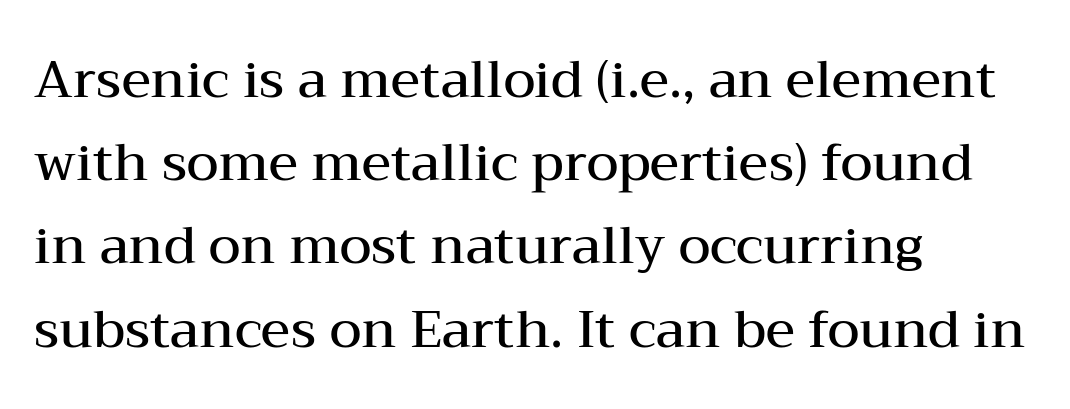
Stroke thickness is moderately raised; the sample reads as semibold. Serifs: yes, visible at the terminals of the letterforms. It's the straight-up-and-down kind of type. Just letters on the line, the space beneath them empty. Line starts are locked; line ends wander.
